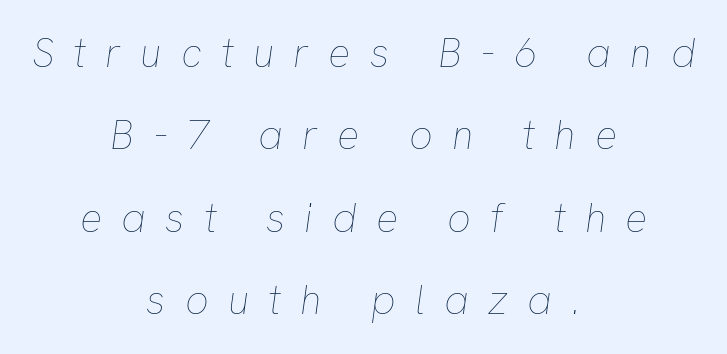
The image shows 41 px thin type, italic (leaning right); set centered, loose line spacing (2.01x), unusually wide letter spacing (+0.47 em), not underlined; low stroke contrast and a medium x-height.
